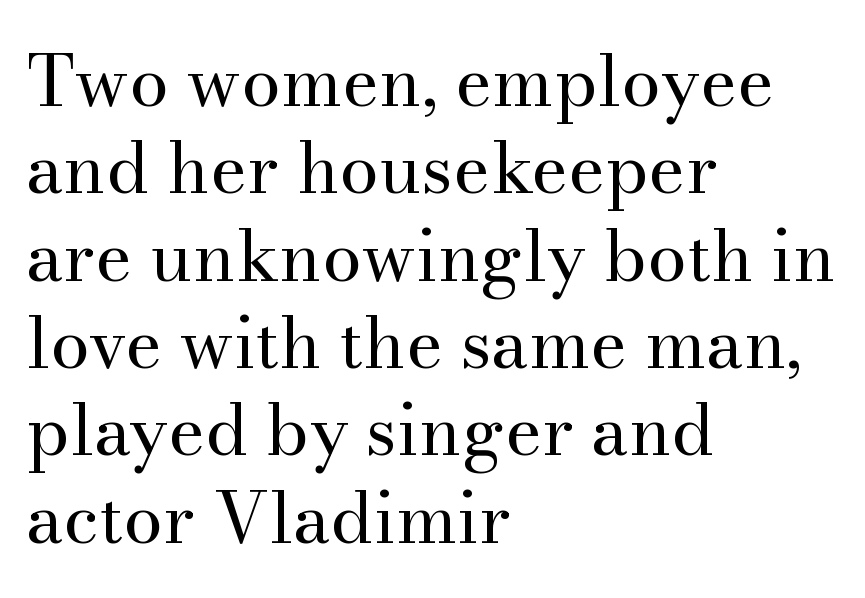
{"serif": "yes", "italic": "no", "bold": "no", "weight": "regular", "width": "normal", "stroke_contrast": "medium", "x_height": "small", "monospaced": "no", "underline": "no", "align": "left", "line_spacing_ratio": 1.23, "letter_spacing": "normal", "letter_spacing_em": 0.0, "glyph_px": 71}
